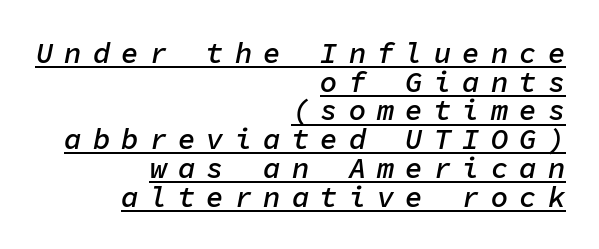
Notice how the stems are inclined rather than vertical — that's the hallmark of italics. These lines are set flush right with a ragged left edge. The leading is snug, giving the passage a crowded texture. The rendering uses typewriter-style spacing with identical character cells. Moderately thickened strokes mark this as semibold type.
